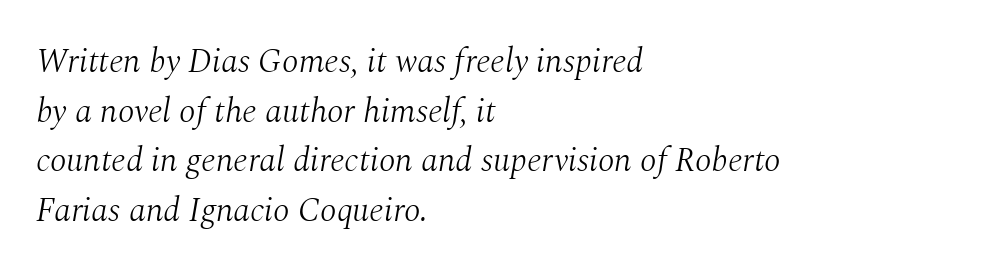
The rendering keeps characters at their native spacing. Think of a printed novel: that variable character pitch is what you see here. Italic: yes, the glyphs are oblique. The block of text has a typical density, with ordinary space between rows. The paragraph shown leans on its left margin. Counters stay open thanks to moderate or lighter strokes.
